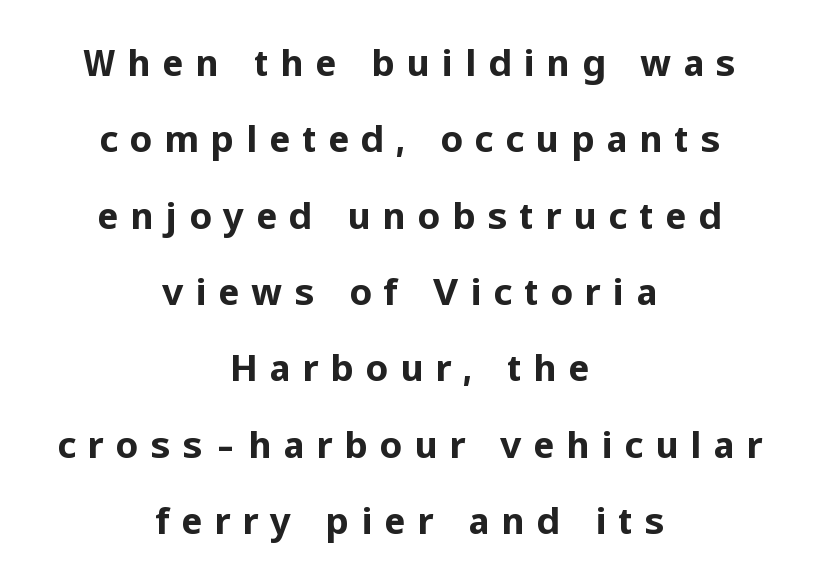
Q: Is the text bold? A: Yes.
Q: Is the text italic (slanted)? A: No, it is upright.
Q: Is the typeface a serif or a sans-serif typeface? A: Sans-serif.
Q: Is the text underlined? A: No.
Q: How is the paragraph aligned? A: Centered.
Q: Is the spacing between letters normal or unusually wide? A: Unusually wide.
Q: Is the spacing between lines tight, normal or loose? A: Loose.
Q: Width (condensed, normal, or wide)? A: Normal.
Q: Stroke contrast? A: Low.
Q: x-height? A: Medium.
Q: Monospaced? A: No.
